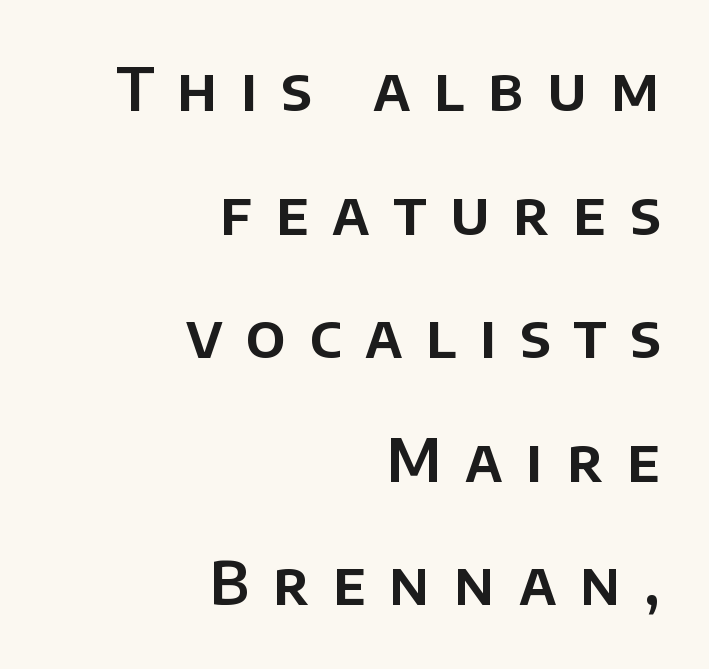
{"serif": "no", "italic": "no", "width": "normal", "stroke_contrast": "low", "x_height": "large", "monospaced": "no", "underline": "no", "align": "right", "line_spacing": "loose", "line_spacing_ratio": 2.06, "letter_spacing": "wide", "letter_spacing_em": 0.39, "glyph_px": 60}
